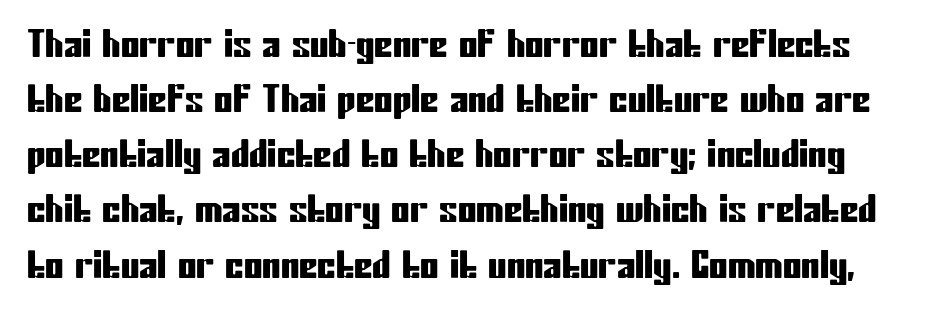
{"serif": "no", "italic": "no", "width": "condensed", "stroke_contrast": "low", "x_height": "medium", "monospaced": "no", "underline": "no", "line_spacing": "normal", "line_spacing_ratio": 1.49, "letter_spacing": "normal", "letter_spacing_em": 0.0, "glyph_px": 37}
